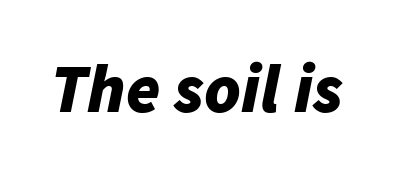
Q: Is the text bold? A: Yes.
Q: Is the text italic (slanted)? A: Yes, it leans right by about 11 degrees.
Q: Is the text underlined? A: No.
Q: Is the spacing between letters normal or unusually wide? A: Normal.
Q: Width (condensed, normal, or wide)? A: Normal.
Q: Stroke contrast? A: Low.
Q: x-height? A: Medium.
Q: Monospaced? A: No.
